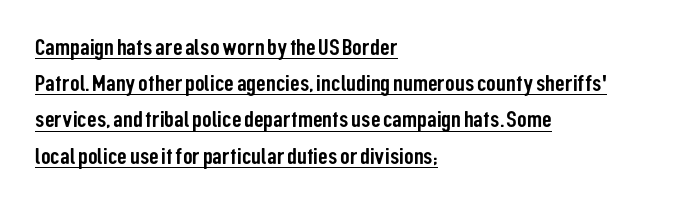
One-word summary of the alignment: left. Ordinary non-slanted type is in use. Looks like someone drew a line under every word here. The type is set solid horizontally, with unmodified tracking.
